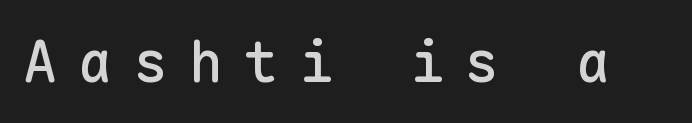
Q: Is the text italic (slanted)? A: No, it is upright.
Q: Is the typeface a serif or a sans-serif typeface? A: Sans-serif.
Q: Is the text underlined? A: No.
Q: Is the spacing between letters normal or unusually wide? A: Unusually wide.
Q: Width (condensed, normal, or wide)? A: Normal.
Q: Stroke contrast? A: Low.
Q: x-height? A: Medium.
Q: Monospaced? A: Yes.
